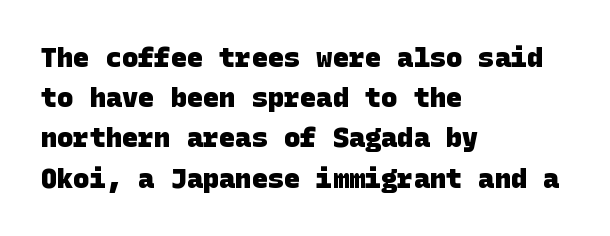
Q: Is the text bold? A: Yes.
Q: Is the text underlined? A: No.
Q: How is the paragraph aligned? A: Left-aligned.
Q: Is the spacing between letters normal or unusually wide? A: Normal.
Q: Is the spacing between lines tight, normal or loose? A: Normal.
